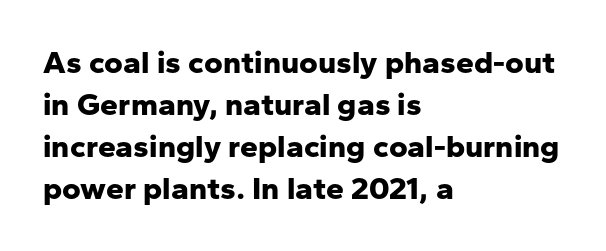
Unlike a traditional serif, this face leaves its strokes unadorned. This is roman type, the default non-slanted kind. How heavy is the stroke? Heavy — this is a bold. Each word holds together tightly as a unit, with standard inter-letter gaps. Do the characters align in a grid? No, the font is proportional. Alignment: flush left.
